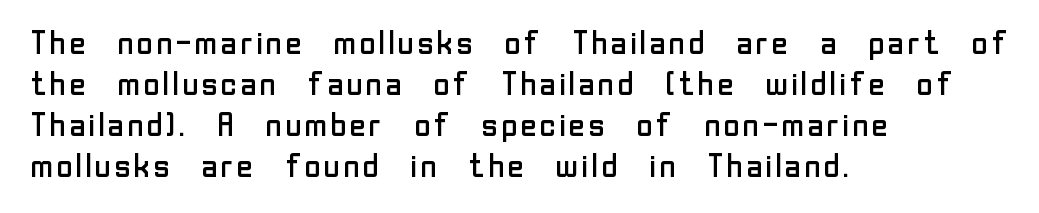
Q: Is the text bold? A: No.
Q: Is the text italic (slanted)? A: No, it is upright.
Q: Is the typeface a serif or a sans-serif typeface? A: Sans-serif.
Q: Is the text underlined? A: No.
Q: How is the paragraph aligned? A: Left-aligned.
Q: Is the spacing between letters normal or unusually wide? A: Normal.
Q: Width (condensed, normal, or wide)? A: Normal.
Q: Stroke contrast? A: Low.
Q: x-height? A: Medium.
Q: Monospaced? A: No.
